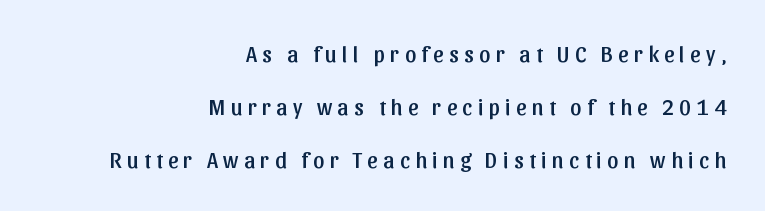
Q: Is the text italic (slanted)? A: No, it is upright.
Q: Is the text underlined? A: No.
Q: How is the paragraph aligned? A: Right-aligned.
Q: Is the spacing between letters normal or unusually wide? A: Unusually wide.
Q: Is the spacing between lines tight, normal or loose? A: Loose.
